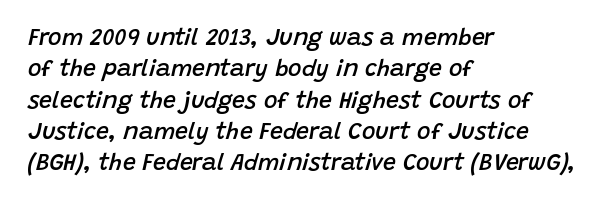
The image shows 23 px text type, italic (leaning right); set left-aligned, normal line spacing (1.36x), normal letter spacing, not underlined.
